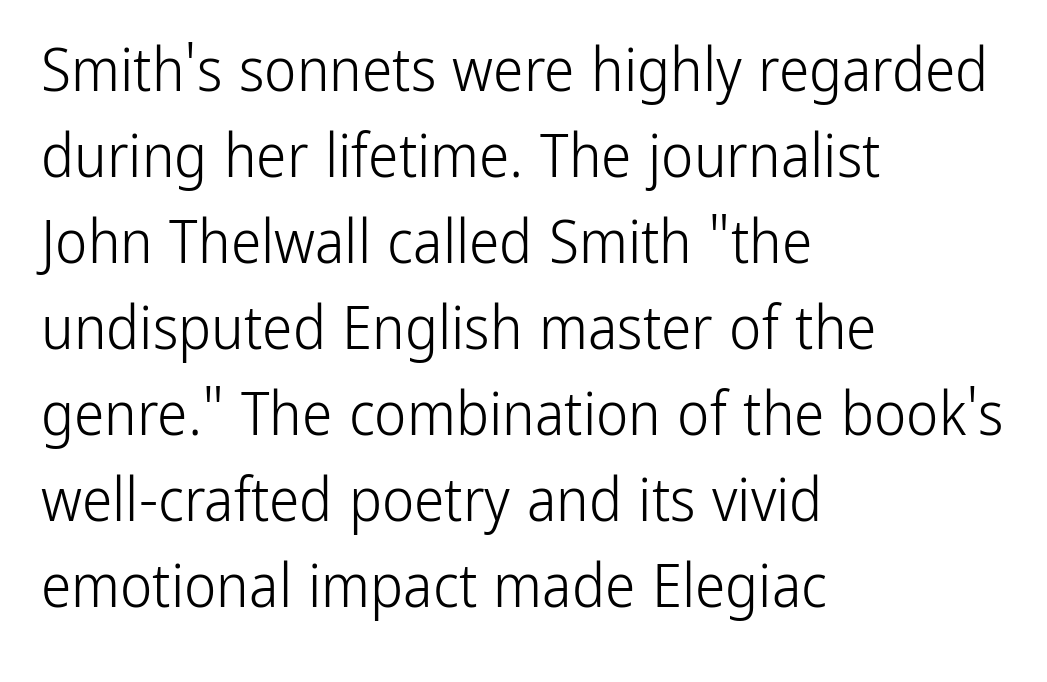
Character widths vary here, with narrow letters taking less room than wide ones. I'd call this a sans setting — the letters go barefoot. The font's upright variant was chosen for this text. Caption: multi-line text, flush left, ragged right. Lines of text with bare space underneath. Words appear dense and cohesive because spacing is normal.
